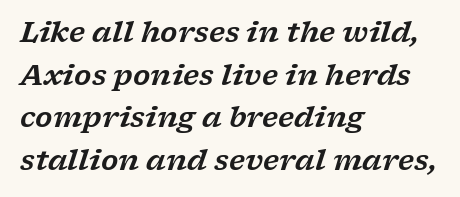
Q: Is the text italic (slanted)? A: Yes, it leans right by about 17 degrees.
Q: Is the typeface a serif or a sans-serif typeface? A: Serif.
Q: Is the text underlined? A: No.
Q: How is the paragraph aligned? A: Left-aligned.
Q: Is the spacing between letters normal or unusually wide? A: Normal.
Q: Is the spacing between lines tight, normal or loose? A: Normal.
Q: Width (condensed, normal, or wide)? A: Wide.
Q: Stroke contrast? A: Low.
Q: x-height? A: Medium.
Q: Monospaced? A: No.
